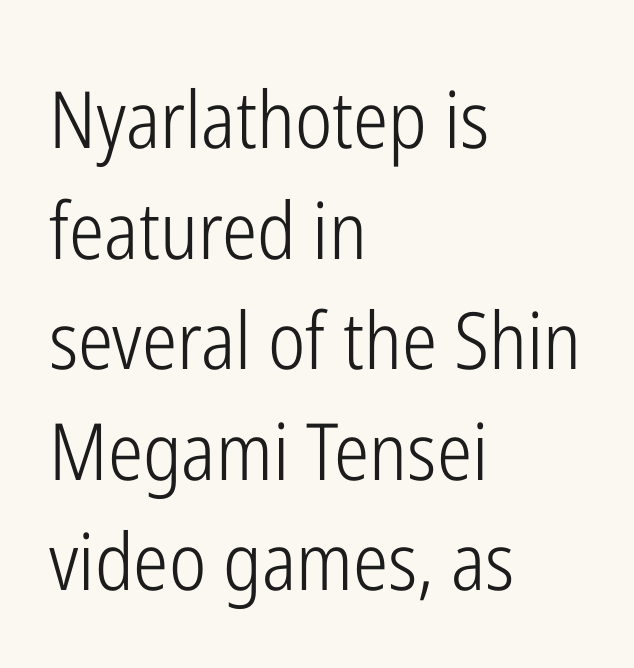
The image shows 79 px light, condensed sans-serif type, upright; set left-aligned, normal line spacing (1.4x), normal letter spacing, not underlined; low stroke contrast and a medium x-height.
